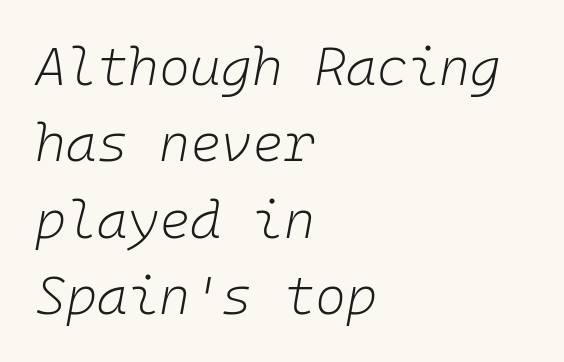
Compared with typical body copy, the letter spacing here is the same. Is the type heavy? It reads as light-to-regular instead. The typesetter chose a ragged-right arrangement here. Bare-footed words on every line.
